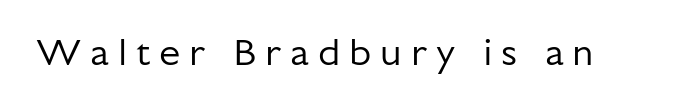
The image shows 38 px regular-weight sans-serif type, upright; set unusually wide letter spacing (+0.23 em), not underlined; low stroke contrast and a medium x-height.
